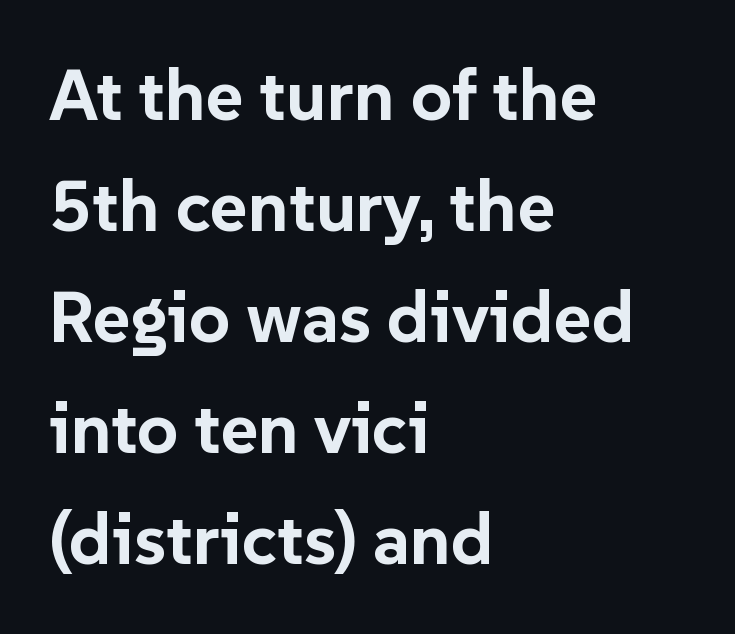
{"serif": "no", "italic": "no", "bold": "yes", "weight": "bold", "width": "normal", "stroke_contrast": "low", "x_height": "medium", "monospaced": "no", "underline": "no", "align": "left", "line_spacing": "normal", "line_spacing_ratio": 1.54, "letter_spacing": "normal", "letter_spacing_em": 0.0, "glyph_px": 72}
